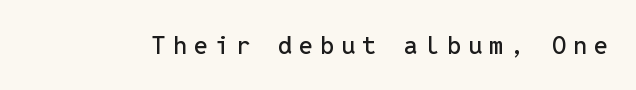
Q: Is the text italic (slanted)? A: No, it is upright.
Q: Is the text underlined? A: No.
Q: Is the spacing between letters normal or unusually wide? A: Unusually wide.
